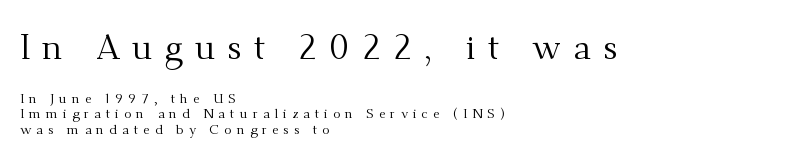
Q: Is the text bold? A: No.
Q: Is the text italic (slanted)? A: No, it is upright.
Q: Is the typeface a serif or a sans-serif typeface? A: Serif.
Q: Is the text underlined? A: No.
Q: How is the paragraph aligned? A: Left-aligned.
Q: Is the spacing between letters normal or unusually wide? A: Unusually wide.
Q: Is the spacing between lines tight, normal or loose? A: Tight.
Q: Which block of text is set in a larger size, the first (top) or the second (bottom)? A: The first (top) one.
Q: Width (condensed, normal, or wide)? A: Normal.
Q: Stroke contrast? A: Medium.
Q: x-height? A: Small.
Q: Monospaced? A: No.
